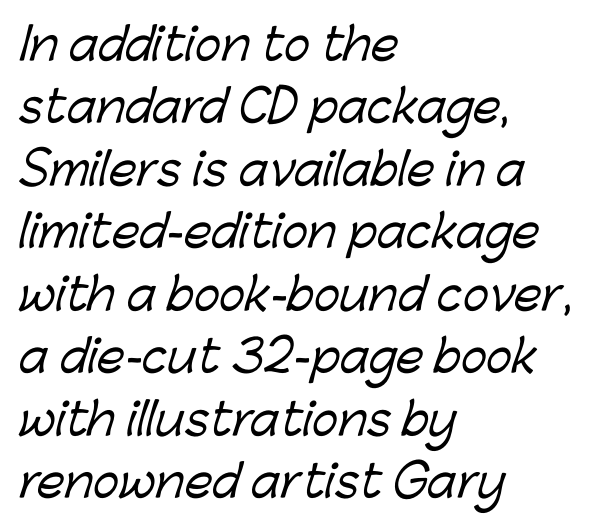
The image shows 44 px sans-serif type; set left-aligned, normal line spacing (1.42x), normal letter spacing, not underlined; low stroke contrast and a medium x-height.
